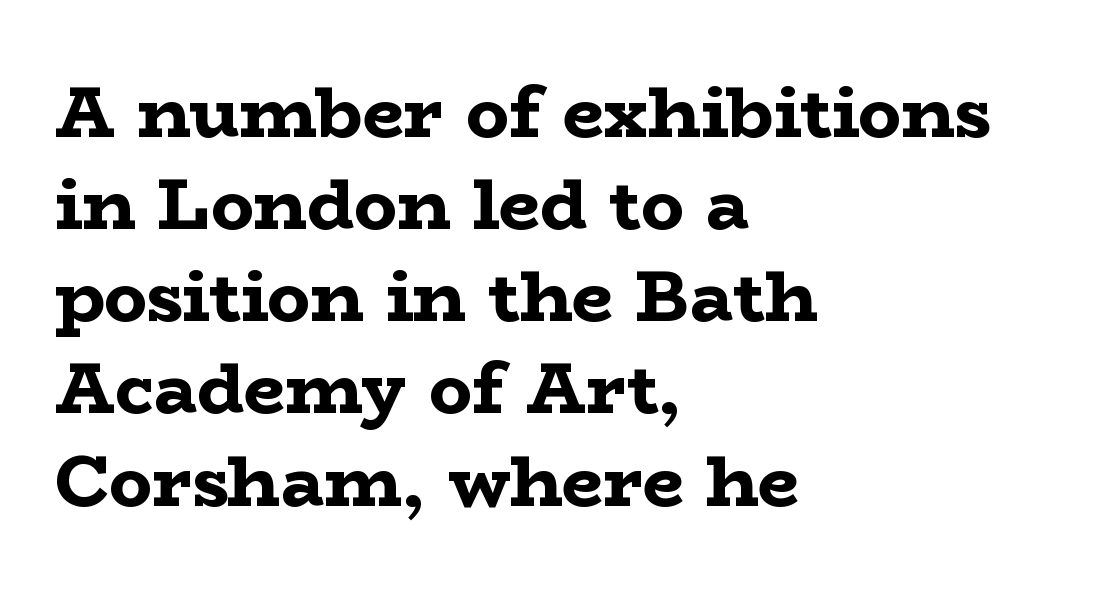
Q: Is the text bold? A: Yes.
Q: Is the text italic (slanted)? A: No, it is upright.
Q: Is the typeface a serif or a sans-serif typeface? A: Serif.
Q: Is the text underlined? A: No.
Q: How is the paragraph aligned? A: Left-aligned.
Q: Is the spacing between letters normal or unusually wide? A: Normal.
Q: Is the spacing between lines tight, normal or loose? A: Normal.
Q: Width (condensed, normal, or wide)? A: Wide.
Q: Stroke contrast? A: Low.
Q: x-height? A: Medium.
Q: Monospaced? A: No.
